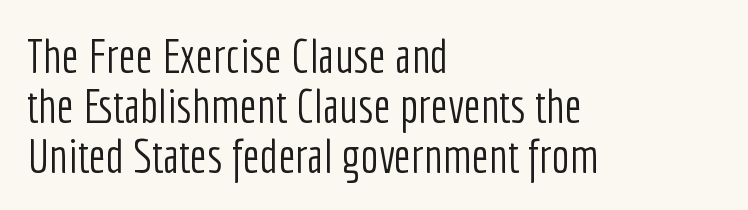
{"serif": "no", "italic": "no", "bold": "no", "weight": "light", "width": "condensed", "stroke_contrast": "low", "x_height": "medium", "monospaced": "no", "underline": "no", "align": "left", "line_spacing": "tight", "line_spacing_ratio": 1.04, "letter_spacing": "normal", "letter_spacing_em": 0.0, "glyph_px": 48}
